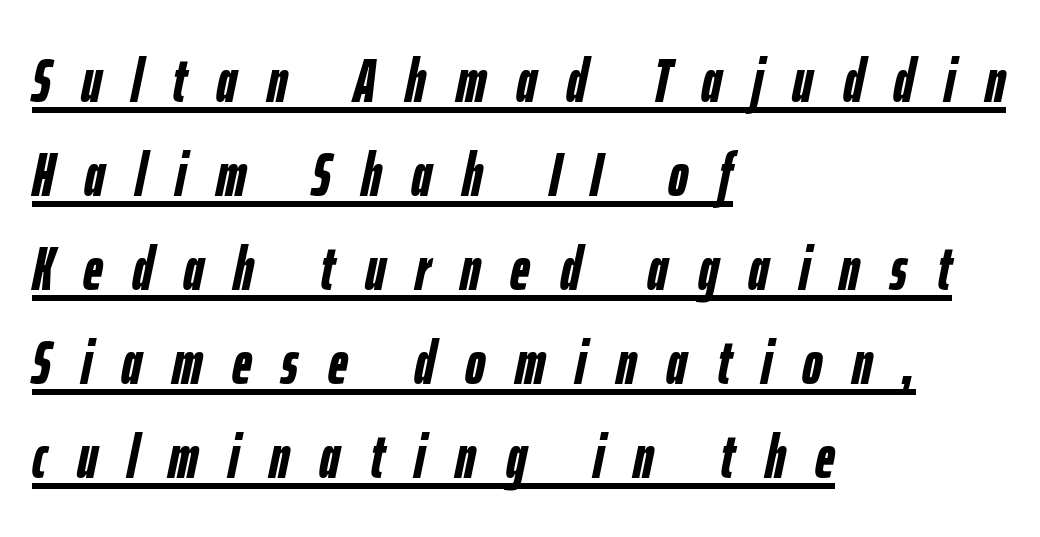
The image shows 61 px semibold, condensed type, italic (leaning right); set left-aligned, normal line spacing (1.54x), unusually wide letter spacing (+0.49 em), underlined; low stroke contrast and a medium x-height.
